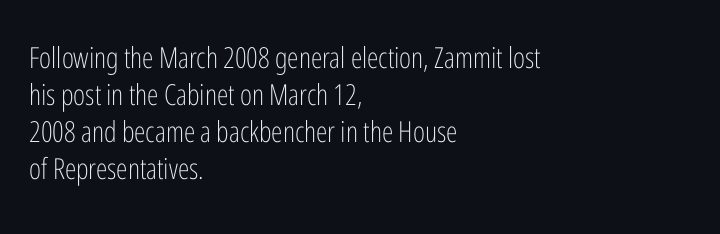
Q: Is the text bold? A: No.
Q: Is the text italic (slanted)? A: No, it is upright.
Q: Is the typeface a serif or a sans-serif typeface? A: Sans-serif.
Q: Is the text underlined? A: No.
Q: How is the paragraph aligned? A: Left-aligned.
Q: Is the spacing between letters normal or unusually wide? A: Normal.
Q: Is the spacing between lines tight, normal or loose? A: Normal.
Q: Width (condensed, normal, or wide)? A: Condensed.
Q: Stroke contrast? A: Low.
Q: x-height? A: Medium.
Q: Monospaced? A: No.
